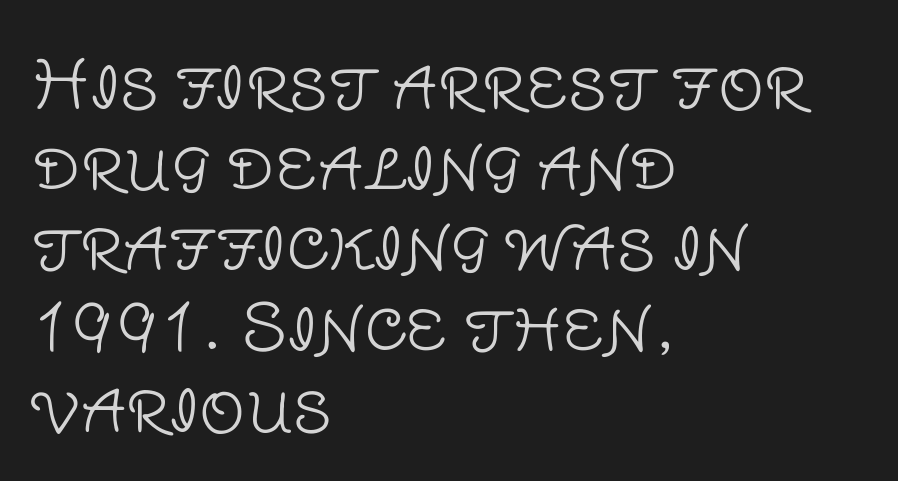
Q: Is the text bold? A: No.
Q: Is the text italic (slanted)? A: Yes.
Q: Is the typeface a serif or a sans-serif typeface? A: Sans-serif.
Q: Is the text underlined? A: No.
Q: How is the paragraph aligned? A: Left-aligned.
Q: Is the spacing between letters normal or unusually wide? A: Normal.
Q: Is the spacing between lines tight, normal or loose? A: Normal.
Q: Width (condensed, normal, or wide)? A: Normal.
Q: Stroke contrast? A: Low.
Q: x-height? A: Large.
Q: Monospaced? A: No.
